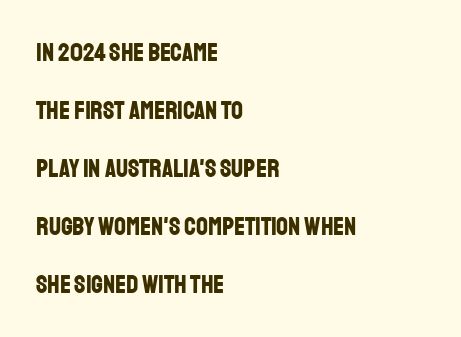
The image shows 26 px bold type, upright; set left-aligned, loose line spacing (2.23x), normal letter spacing, not underlined.
